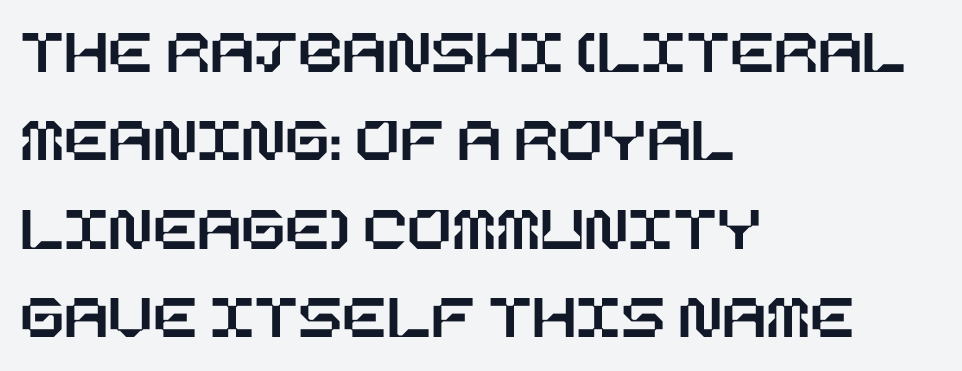
{"italic": "no", "width": "normal", "stroke_contrast": "low", "x_height": "large", "underline": "no", "align": "left", "line_spacing": "normal", "line_spacing_ratio": 1.36, "letter_spacing": "normal", "letter_spacing_em": 0.0, "glyph_px": 65}
